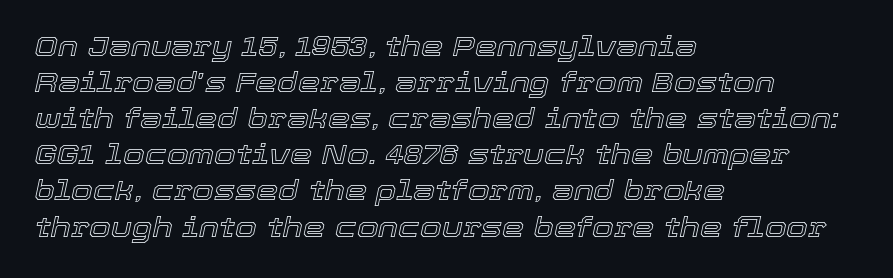
The image shows 28 px text type, italic (leaning right); set left-aligned, normal line spacing (1.29x), normal letter spacing, not underlined; a medium x-height.
